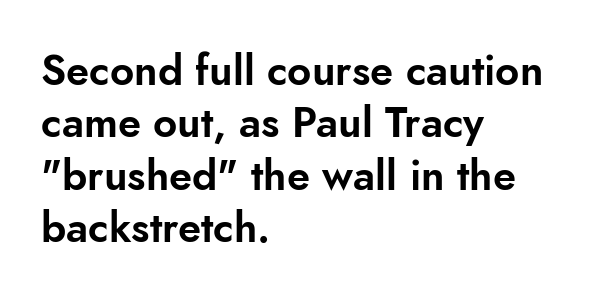
{"serif": "no", "italic": "no", "width": "normal", "stroke_contrast": "low", "x_height": "small", "monospaced": "no", "underline": "no", "align": "left", "line_spacing": "normal", "line_spacing_ratio": 1.25, "letter_spacing": "normal", "letter_spacing_em": 0.0, "glyph_px": 42}
